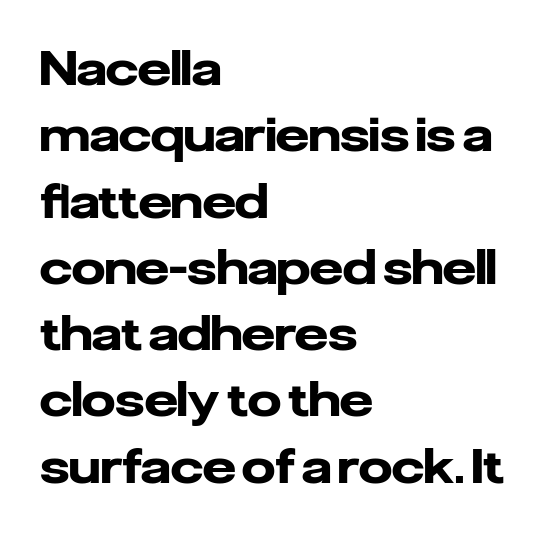
In terms of letterspacing, this is plain default setting. The strip under each line holds only bare page. Nope, not italic — everything's standing straight. You could not count columns in this text — the font is proportionally spaced. Notice how the passage keeps a crisp vertical edge on the left only.
